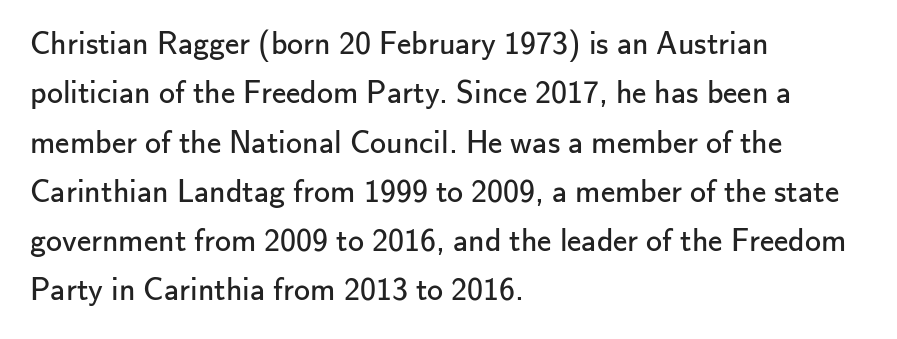
The image shows 32 px regular-weight sans-serif type, upright; set left-aligned, normal line spacing (1.54x), normal letter spacing, not underlined; low stroke contrast and a small x-height.
